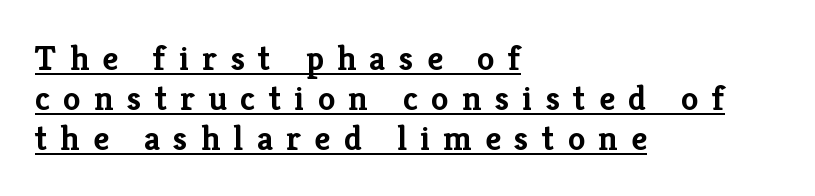
Observe the serifs anchoring each vertical stroke in this sample. Stroke thickness is high; the sample reads as a true bold. Check the space under the baseline: a stroke is drawn there. Do the characters align in a grid? No, the font is proportional. The passage shown stacks its lines with hardly any gap. Someone cranked the tracking dial way up on this one.
